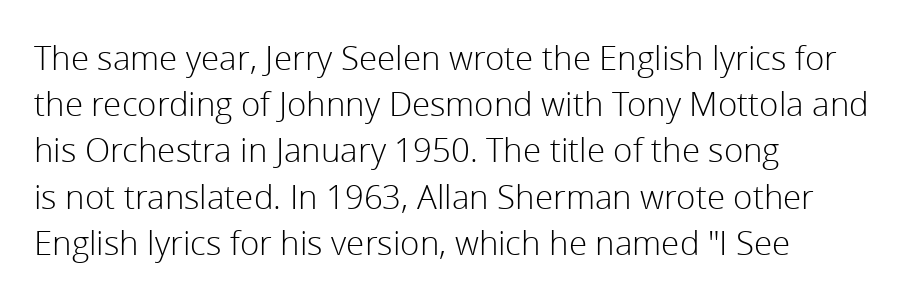
Q: Is the text bold? A: No.
Q: Is the text italic (slanted)? A: No, it is upright.
Q: Is the typeface a serif or a sans-serif typeface? A: Sans-serif.
Q: Is the text underlined? A: No.
Q: How is the paragraph aligned? A: Left-aligned.
Q: Is the spacing between letters normal or unusually wide? A: Normal.
Q: Is the spacing between lines tight, normal or loose? A: Normal.
Q: Width (condensed, normal, or wide)? A: Normal.
Q: x-height? A: Medium.
Q: Monospaced? A: No.
